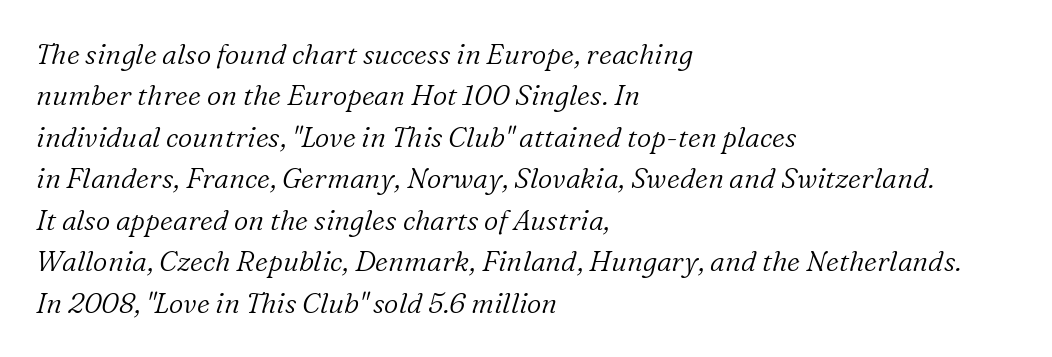
{"serif": "yes", "italic": "yes", "lean": "right", "slant_degrees": 16, "bold": "no", "weight": "light", "width": "normal", "stroke_contrast": "low", "x_height": "medium", "monospaced": "no", "underline": "no", "align": "left", "line_spacing": "normal", "line_spacing_ratio": 1.48, "letter_spacing": "normal", "letter_spacing_em": 0.0, "glyph_px": 28}
